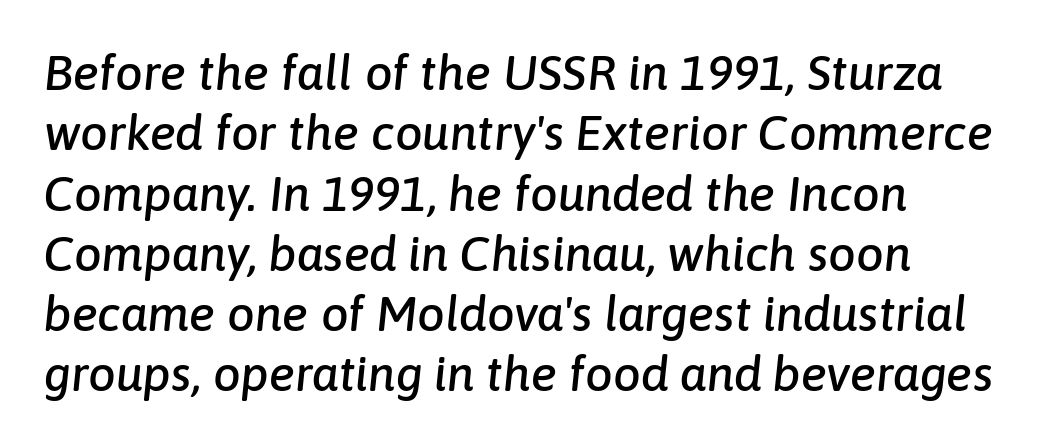
Style check: oblique. Do the characters align in a grid? No, the font is proportional. Glance below the letters and you will spot only blank space. The letters sit at their default tracking, neither squeezed nor spread. Horizontal alignment here is leftward, the default for most running prose.
